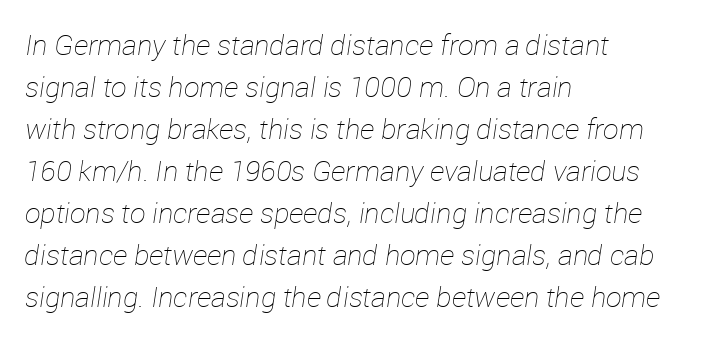
{"italic": "yes", "lean": "right", "slant_degrees": 12, "bold": "no", "weight": "thin", "width": "normal", "stroke_contrast": "low", "x_height": "medium", "monospaced": "no", "underline": "no", "align": "left", "line_spacing": "normal", "line_spacing_ratio": 1.5, "letter_spacing": "normal", "letter_spacing_em": 0.0, "glyph_px": 28}
